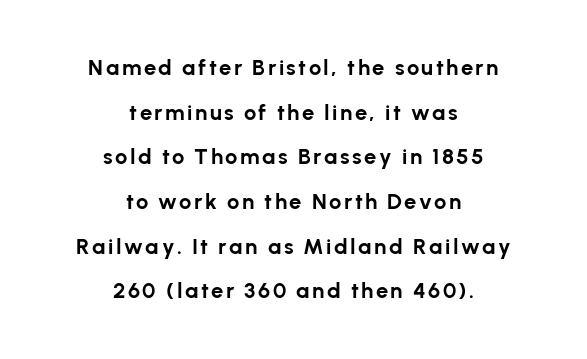
{"italic": "no", "bold": "yes", "underline": "no", "align": "center", "line_spacing": "loose", "line_spacing_ratio": 2.03, "glyph_px": 22}
